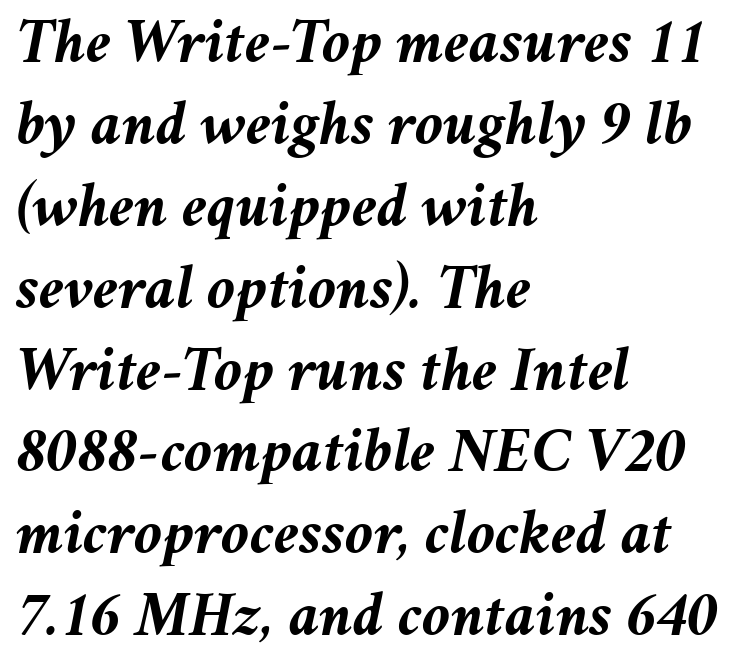
Q: Is the text bold? A: Yes.
Q: Is the text italic (slanted)? A: Yes, it leans right by about 11 degrees.
Q: Is the text underlined? A: No.
Q: How is the paragraph aligned? A: Left-aligned.
Q: Is the spacing between letters normal or unusually wide? A: Normal.
Q: Is the spacing between lines tight, normal or loose? A: Normal.
Q: Width (condensed, normal, or wide)? A: Normal.
Q: Stroke contrast? A: Medium.
Q: x-height? A: Medium.
Q: Monospaced? A: No.
